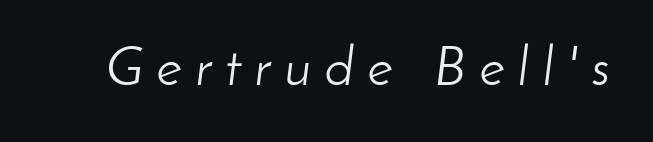
The image shows 55 px light type, italic (leaning right); set unusually wide letter spacing (+0.25 em), not underlined; low stroke contrast and a small x-height.
